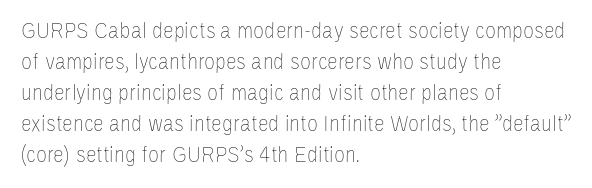
The image shows 24 px text type, upright; set left-aligned, normal line spacing (1.29x), normal letter spacing, not underlined.
